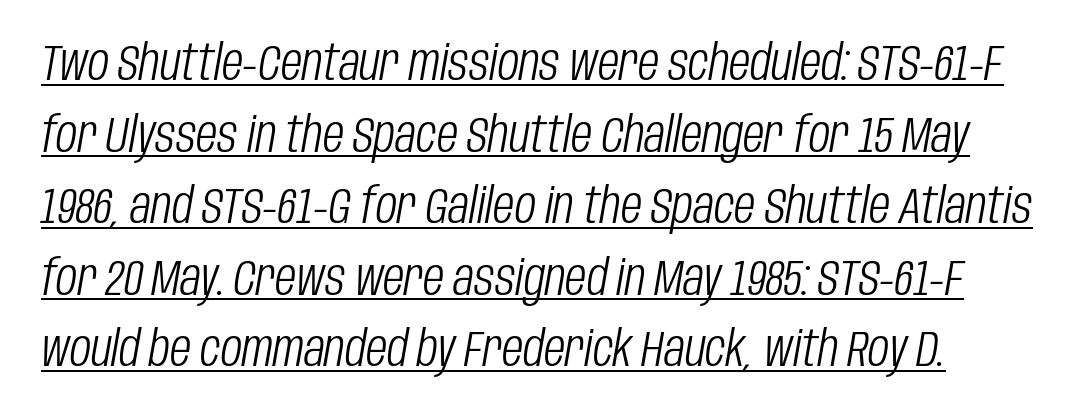
The face used here appears with an underline applied. Looks like regular typesetting: each glyph gets only the width it needs. Stroke mass is kept to a normal reading level or below. These lines were composed using italics. Nobody touched the tracking dial on this one.
